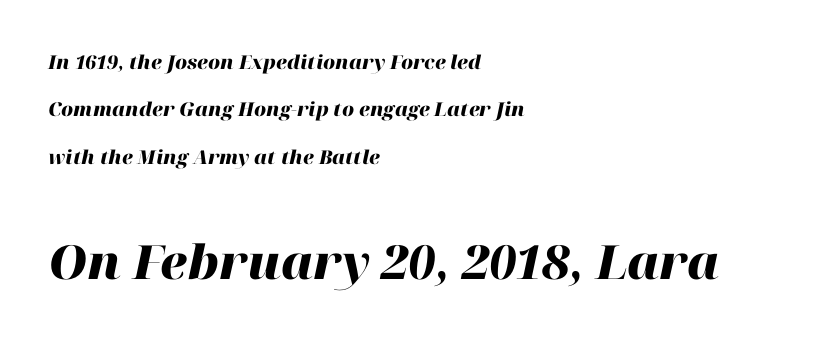
{"italic": "yes", "lean": "right", "slant_degrees": 12, "bold": "yes", "weight": "heavy", "width": "normal", "stroke_contrast": "high", "x_height": "medium", "monospaced": "no", "underline": "no", "align": "left", "line_spacing": "loose", "line_spacing_ratio": 2.49, "letter_spacing": "normal", "letter_spacing_em": 0.0, "larger_block": "second", "size_ratio": 2.47, "glyph_px": 47}
